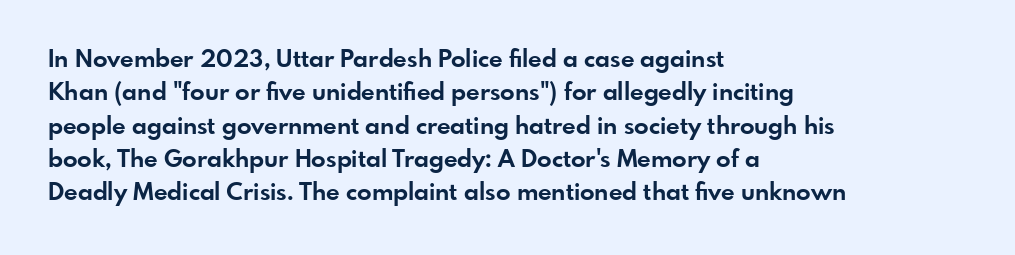
You can tell it's not italic because the verticals are truly vertical. Descender tails drop into unmarked territory. Baseline-to-baseline distance is the conventional proportion of letter height. Nobody touched the tracking dial on this one. Thick stems and heavy bowls — unmistakably bold. One-word summary of the alignment: left.
